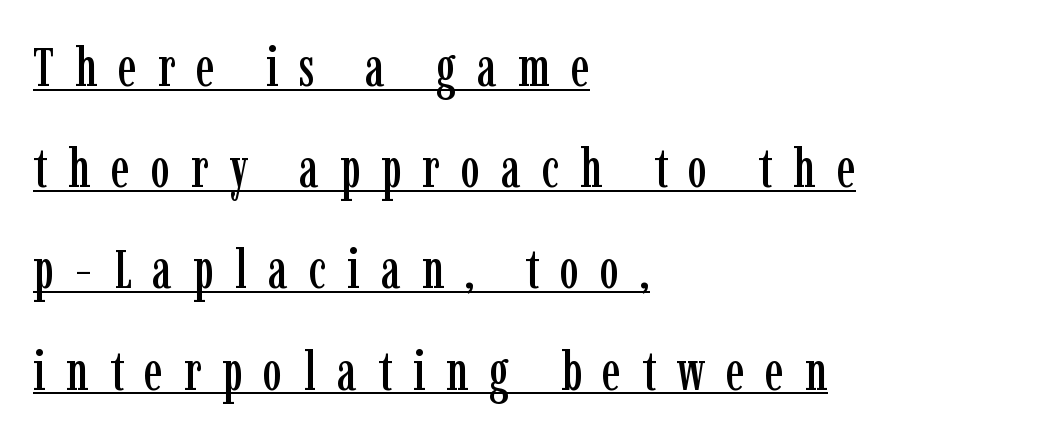
Honestly, the letter spacing is so wide it's the main thing you notice. Designer's note — italics off, roman on. This is serif lettering, the kind often seen in printed books. Note the varied advance widths — an 'i' is clearly narrower than an 'm'.
